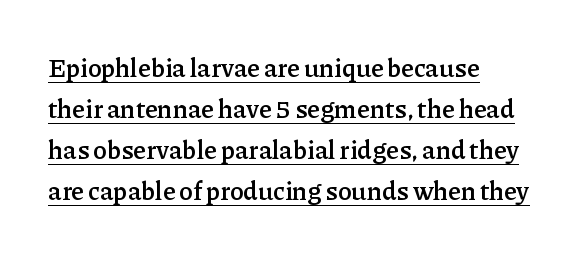
The image shows 26 px text type, upright; set left-aligned, normal line spacing (1.58x), normal letter spacing, underlined.
